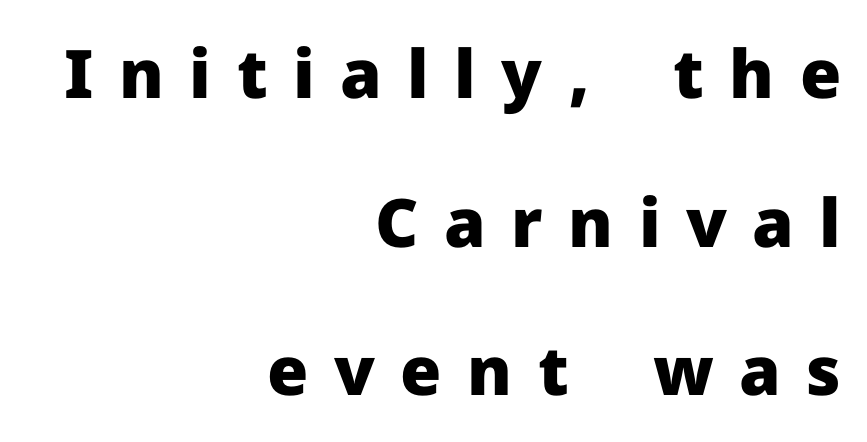
The image shows 67 px heavy sans-serif type, upright; set right-aligned, loose line spacing (2.22x), unusually wide letter spacing (+0.38 em), not underlined; low stroke contrast and a medium x-height.
